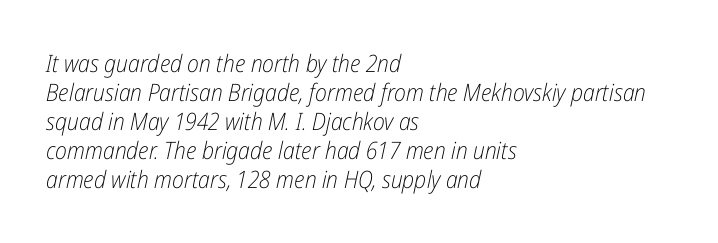
The type is set solid horizontally, with unmodified tracking. The strip under each line holds only bare page. This reads as an unemphasized weight, regular at the heaviest. Line beginnings align vertically; line endings do not. Quick note: italic.
